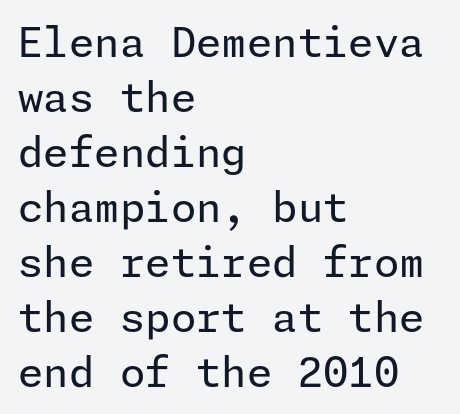
Leftover space on each line is placed entirely after the last word. The passage shown stacks its lines at a standard gap. Words float on clear page, feet unadorned. The letterforms sit shoulder to shoulder at normal distance.
